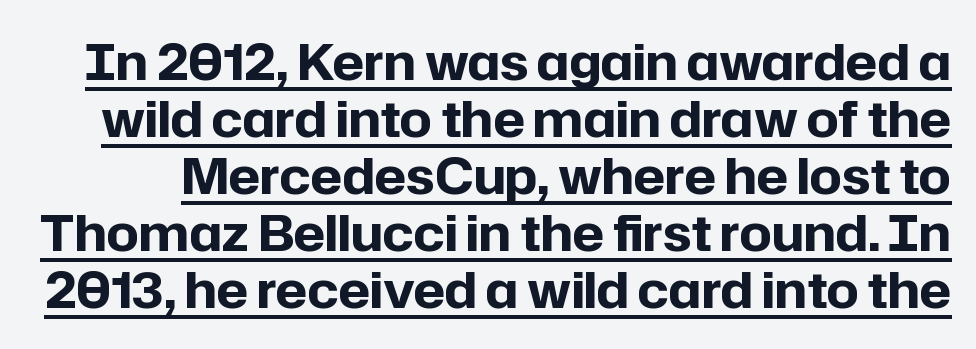
Classification — sans serif. The passage shown has conventional tracking throughout. Does the weight exceed regular? Yes, all the way to bold. Do the characters align in a grid? No, the font is proportional. Vertical spacing — tight. A rule runs beneath these lines of type.
